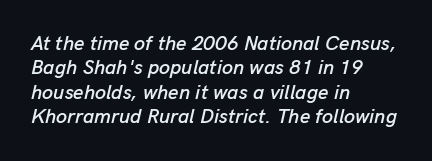
The image shows 20 px text type, italic (leaning right); set left-aligned, line spacing 1.22x, normal letter spacing, not underlined.
